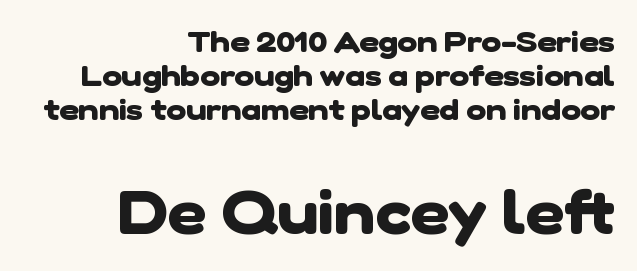
Q: Is the text bold? A: Yes.
Q: Is the typeface a serif or a sans-serif typeface? A: Sans-serif.
Q: Is the text underlined? A: No.
Q: How is the paragraph aligned? A: Right-aligned.
Q: Is the spacing between letters normal or unusually wide? A: Normal.
Q: Is the spacing between lines tight, normal or loose? A: Tight.
Q: Which block of text is set in a larger size, the first (top) or the second (bottom)? A: The second (bottom) one.
Q: Width (condensed, normal, or wide)? A: Normal.
Q: Stroke contrast? A: Low.
Q: x-height? A: Medium.
Q: Monospaced? A: No.
